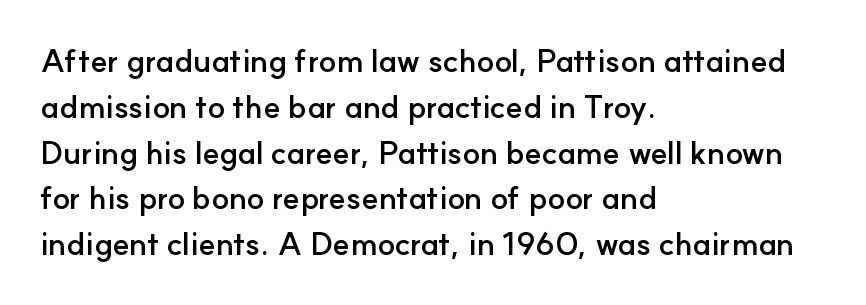
Q: Is the text bold? A: Yes.
Q: Is the text italic (slanted)? A: No, it is upright.
Q: Is the typeface a serif or a sans-serif typeface? A: Sans-serif.
Q: Is the text underlined? A: No.
Q: How is the paragraph aligned? A: Left-aligned.
Q: Is the spacing between letters normal or unusually wide? A: Normal.
Q: Is the spacing between lines tight, normal or loose? A: Normal.
Q: Width (condensed, normal, or wide)? A: Normal.
Q: Stroke contrast? A: Low.
Q: x-height? A: Small.
Q: Monospaced? A: No.
